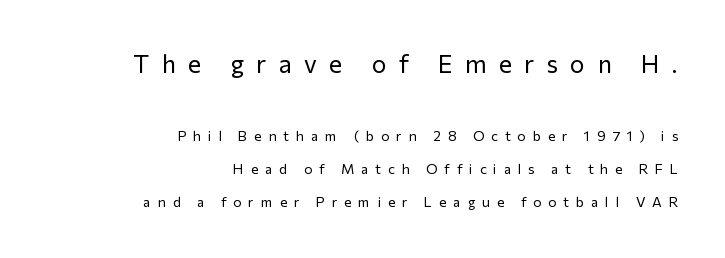
Q: Is the text bold? A: No.
Q: Is the text italic (slanted)? A: No, it is upright.
Q: Is the text underlined? A: No.
Q: How is the paragraph aligned? A: Right-aligned.
Q: Is the spacing between letters normal or unusually wide? A: Unusually wide.
Q: Is the spacing between lines tight, normal or loose? A: Loose.
Q: Which block of text is set in a larger size, the first (top) or the second (bottom)? A: The first (top) one.
